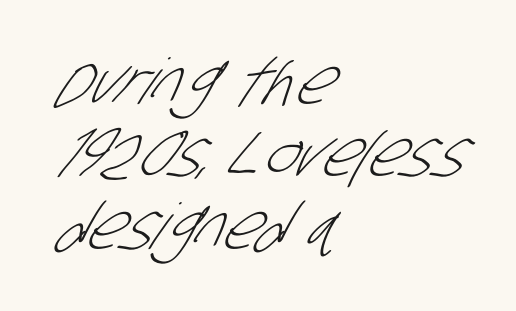
Q: Is the text bold? A: No.
Q: Is the typeface a serif or a sans-serif typeface? A: Sans-serif.
Q: Is the text underlined? A: No.
Q: How is the paragraph aligned? A: Left-aligned.
Q: Is the spacing between letters normal or unusually wide? A: Normal.
Q: Is the spacing between lines tight, normal or loose? A: Tight.
Q: Width (condensed, normal, or wide)? A: Condensed.
Q: Stroke contrast? A: Low.
Q: x-height? A: Large.
Q: Monospaced? A: No.
